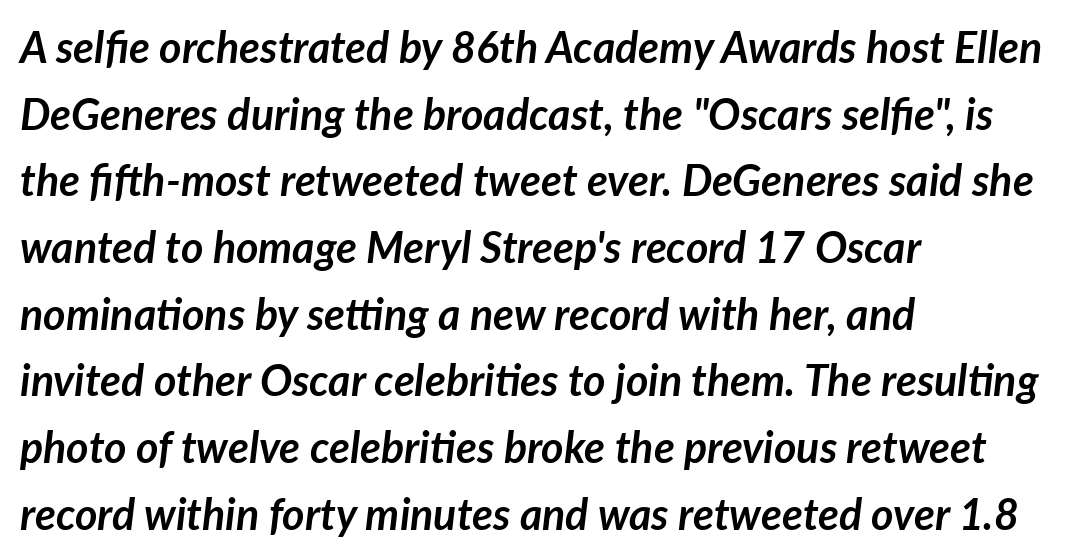
{"italic": "yes", "lean": "right", "slant_degrees": 7, "bold": "yes", "weight": "semibold", "width": "normal", "stroke_contrast": "low", "x_height": "medium", "monospaced": "no", "underline": "no", "align": "left", "line_spacing": "normal", "line_spacing_ratio": 1.55, "letter_spacing": "normal", "letter_spacing_em": 0.0, "glyph_px": 43}
